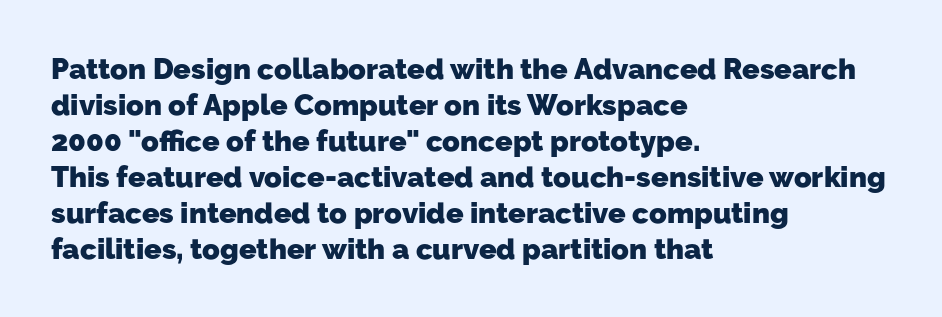
{"serif": "no", "bold": "yes", "weight": "heavy", "width": "normal", "stroke_contrast": "low", "x_height": "medium", "monospaced": "no", "underline": "no", "align": "left", "line_spacing_ratio": 1.24, "letter_spacing": "normal", "letter_spacing_em": 0.0, "glyph_px": 29}
